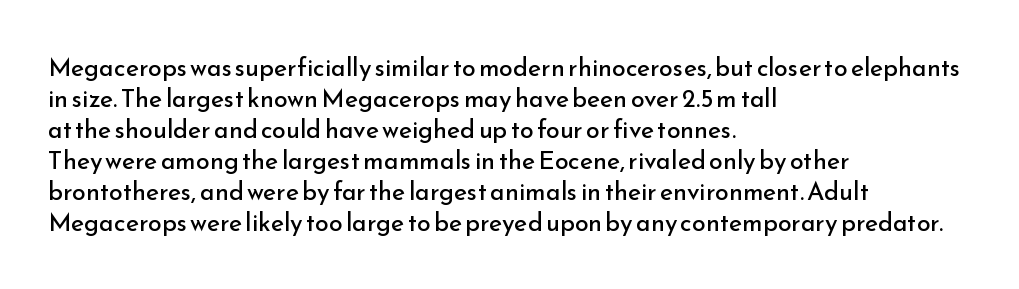
The image shows 25 px text type, upright; set left-aligned, line spacing 1.24x, normal letter spacing, not underlined.
